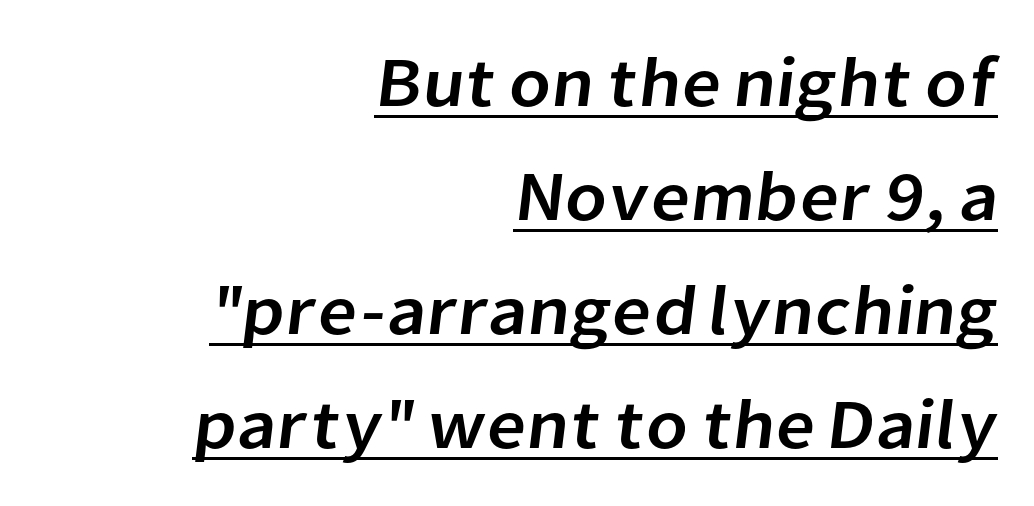
The image shows 70 px sans-serif type; set right-aligned, normal line spacing (1.63x), normal letter spacing, underlined; low stroke contrast and a medium x-height.
